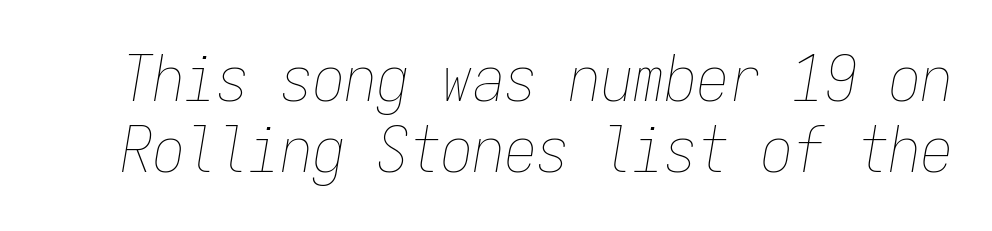
{"italic": "yes", "lean": "right", "slant_degrees": 9, "bold": "no", "weight": "thin", "width": "condensed", "stroke_contrast": "low", "x_height": "medium", "monospaced": "yes", "underline": "no", "line_spacing": "tight", "line_spacing_ratio": 1.11, "letter_spacing": "normal", "letter_spacing_em": 0.0, "glyph_px": 64}
